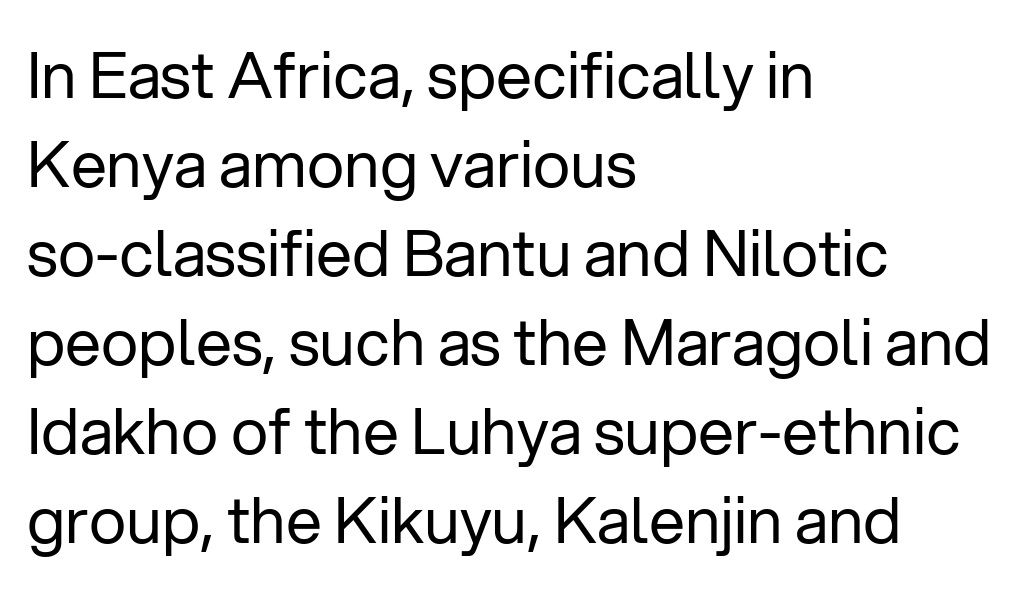
{"serif": "no", "italic": "no", "bold": "no", "weight": "regular", "width": "normal", "stroke_contrast": "low", "x_height": "medium", "monospaced": "no", "underline": "no", "align": "left", "line_spacing": "normal", "line_spacing_ratio": 1.39, "letter_spacing": "normal", "letter_spacing_em": 0.0, "glyph_px": 64}
